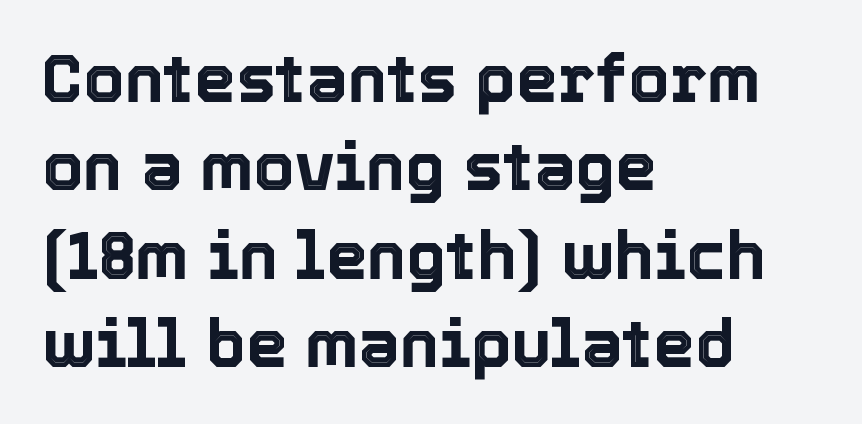
Q: Is the text italic (slanted)? A: No, it is upright.
Q: Is the text underlined? A: No.
Q: How is the paragraph aligned? A: Left-aligned.
Q: Is the spacing between letters normal or unusually wide? A: Normal.
Q: Is the spacing between lines tight, normal or loose? A: Normal.
Q: Width (condensed, normal, or wide)? A: Normal.
Q: x-height? A: Medium.
Q: Monospaced? A: No.
